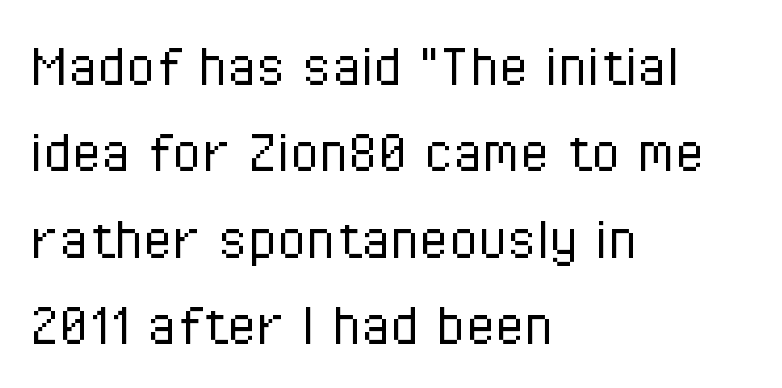
The space between consecutive lines is moderate. The passage shown has conventional tracking throughout. The passage shown is not underscored anywhere. Letters have the restrained weight of plain body copy at most.
